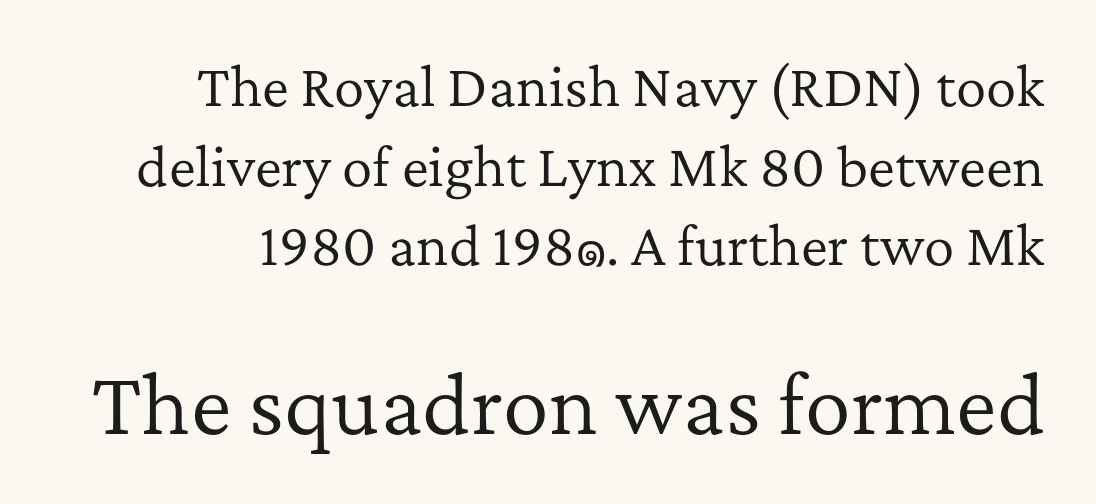
Q: Is the text bold? A: No.
Q: Is the text italic (slanted)? A: No, it is upright.
Q: Is the typeface a serif or a sans-serif typeface? A: Serif.
Q: Is the text underlined? A: No.
Q: Is the spacing between letters normal or unusually wide? A: Normal.
Q: Is the spacing between lines tight, normal or loose? A: Normal.
Q: Which block of text is set in a larger size, the first (top) or the second (bottom)? A: The second (bottom) one.
Q: Width (condensed, normal, or wide)? A: Normal.
Q: Stroke contrast? A: Low.
Q: x-height? A: Medium.
Q: Monospaced? A: No.
